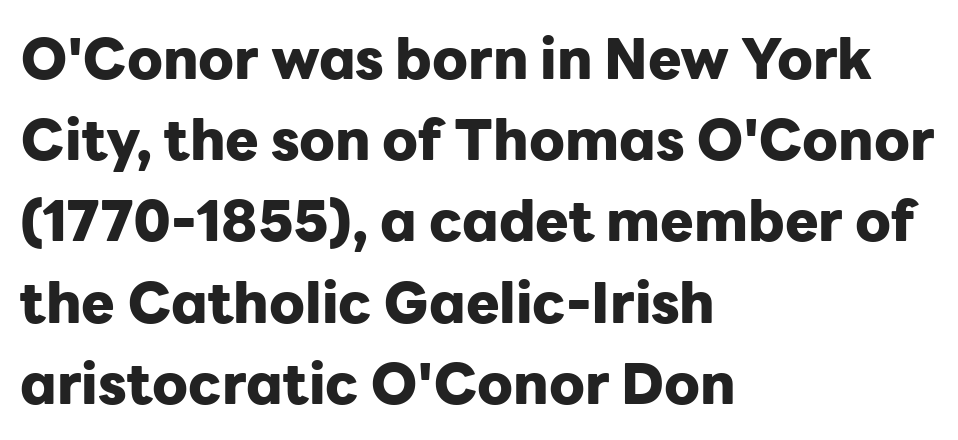
{"serif": "no", "italic": "no", "bold": "yes", "weight": "heavy", "width": "normal", "stroke_contrast": "low", "x_height": "medium", "monospaced": "no", "underline": "no", "align": "left", "line_spacing": "normal", "line_spacing_ratio": 1.45, "letter_spacing": "normal", "letter_spacing_em": 0.0, "glyph_px": 56}
